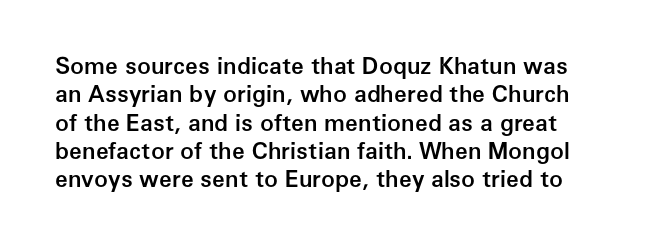
{"italic": "no", "bold": "semi", "underline": "no", "line_spacing_ratio": 1.23, "letter_spacing": "normal", "letter_spacing_em": 0.0, "glyph_px": 23}
